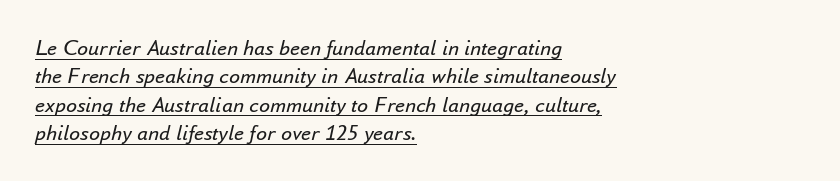
Q: Is the text bold? A: No.
Q: Is the text italic (slanted)? A: Yes, it leans right by about 16 degrees.
Q: Is the text underlined? A: Yes.
Q: How is the paragraph aligned? A: Left-aligned.
Q: Is the spacing between letters normal or unusually wide? A: Normal.
Q: Is the spacing between lines tight, normal or loose? A: Normal.
